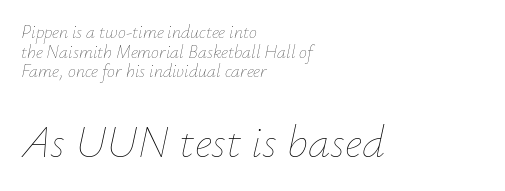
Leading: reduced. No extra tracking has been applied to these lines. Larger block? The one below; the one above is distinctly smaller. This sample has the flowing, uneven cadence of proportional lettering. The characters are drawn with everyday or finer stroke widths.
